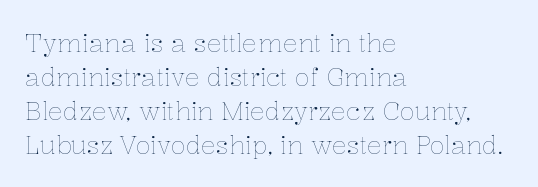
{"italic": "no", "bold": "no", "underline": "no", "align": "left", "line_spacing": "normal", "line_spacing_ratio": 1.36, "letter_spacing": "normal", "letter_spacing_em": 0.0, "glyph_px": 25}
